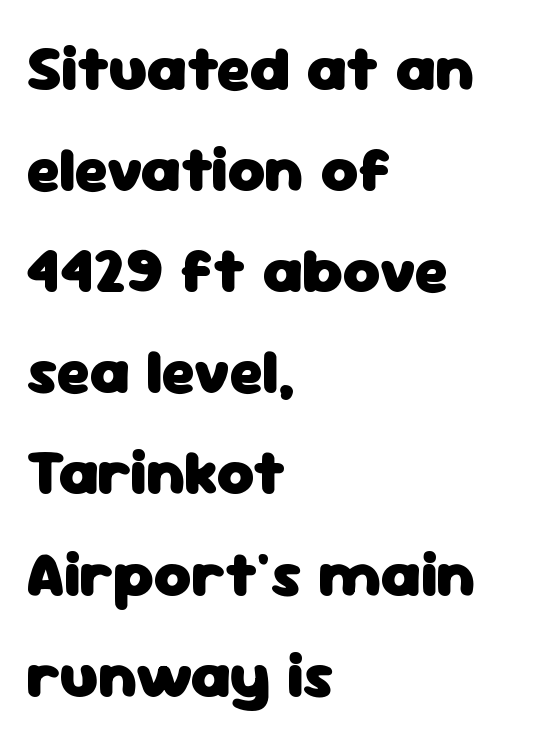
Q: Is the text bold? A: Yes.
Q: Is the text italic (slanted)? A: No, it is upright.
Q: Is the typeface a serif or a sans-serif typeface? A: Sans-serif.
Q: Is the text underlined? A: No.
Q: How is the paragraph aligned? A: Left-aligned.
Q: Is the spacing between letters normal or unusually wide? A: Normal.
Q: Is the spacing between lines tight, normal or loose? A: Normal.
Q: Width (condensed, normal, or wide)? A: Normal.
Q: Stroke contrast? A: Low.
Q: x-height? A: Medium.
Q: Monospaced? A: No.
